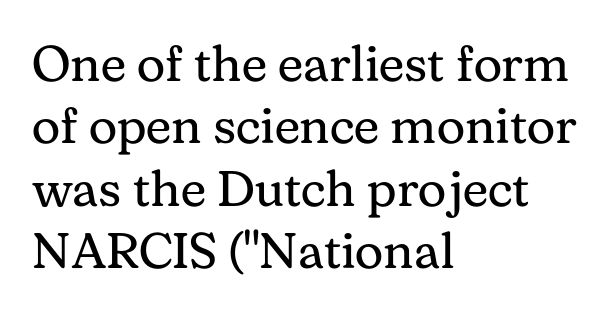
The image shows 50 px regular-weight serif type, upright; set left-aligned, normal line spacing (1.25x), normal letter spacing, not underlined; medium stroke contrast and a medium x-height.
